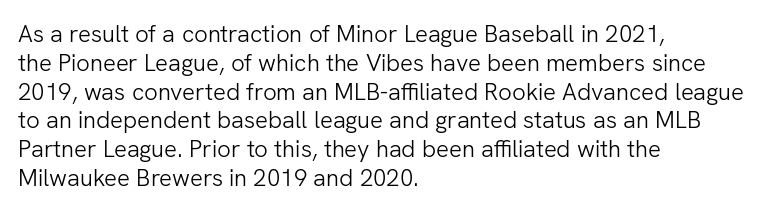
Q: Is the text bold? A: No.
Q: Is the text italic (slanted)? A: No, it is upright.
Q: Is the text underlined? A: No.
Q: How is the paragraph aligned? A: Left-aligned.
Q: Is the spacing between letters normal or unusually wide? A: Normal.
